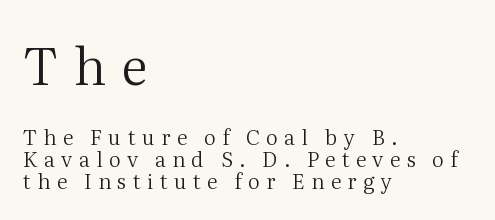
Q: Is the text bold? A: No.
Q: Is the text italic (slanted)? A: No, it is upright.
Q: Is the typeface a serif or a sans-serif typeface? A: Serif.
Q: Is the text underlined? A: No.
Q: How is the paragraph aligned? A: Left-aligned.
Q: Is the spacing between letters normal or unusually wide? A: Unusually wide.
Q: Is the spacing between lines tight, normal or loose? A: Tight.
Q: Which block of text is set in a larger size, the first (top) or the second (bottom)? A: The first (top) one.
Q: Width (condensed, normal, or wide)? A: Normal.
Q: Stroke contrast? A: Medium.
Q: x-height? A: Medium.
Q: Monospaced? A: No.
